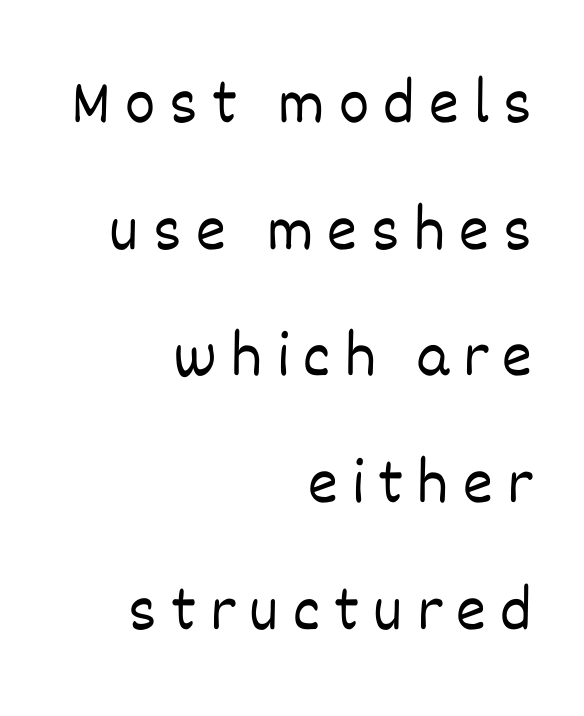
This reads as an unemphasized weight, regular at the heaviest. Note the varied advance widths — an 'i' is clearly narrower than an 'm'. The specimen omits any rule beneath the text block's lines. The setting favours the right margin, as signatures and pull-quotes sometimes do. Notice the wide empty band between every row — that's loose leading. A typesetter would call this heavily tracked-out type.
